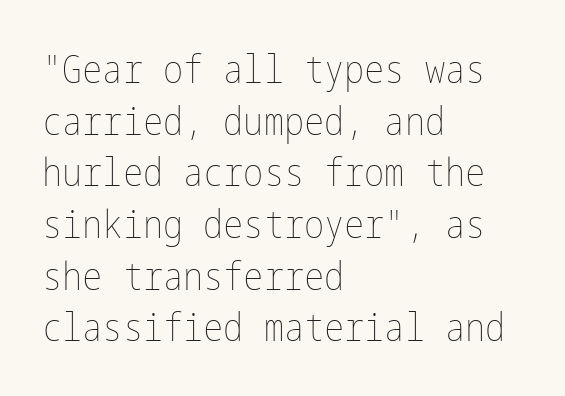
The image shows 38 px thin, condensed type, upright; set left-aligned, normal line spacing (1.36x), normal letter spacing, not underlined; low stroke contrast and a medium x-height.
